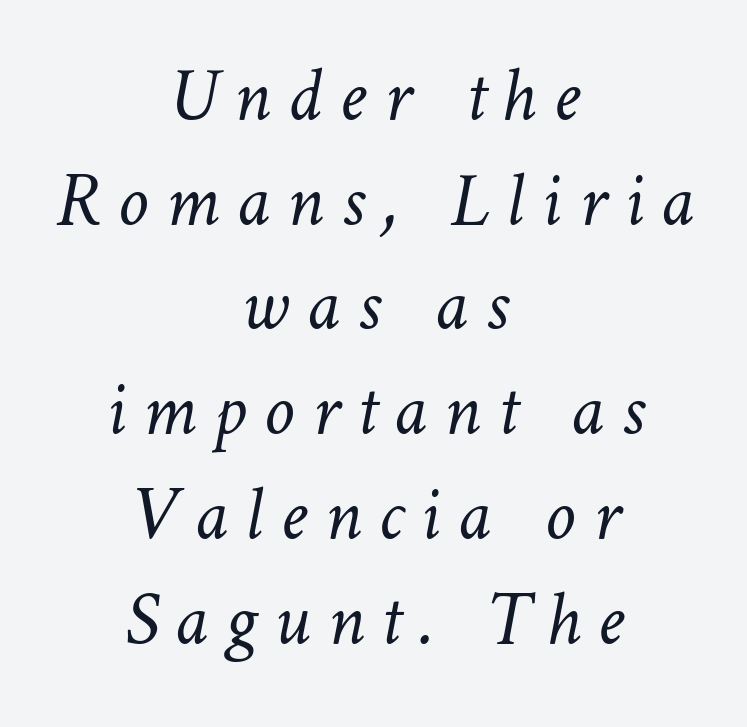
{"bold": "no", "weight": "light", "width": "normal", "stroke_contrast": "low", "x_height": "medium", "monospaced": "no", "underline": "no", "align": "center", "line_spacing": "normal", "line_spacing_ratio": 1.36, "letter_spacing": "wide", "letter_spacing_em": 0.22, "glyph_px": 77}
